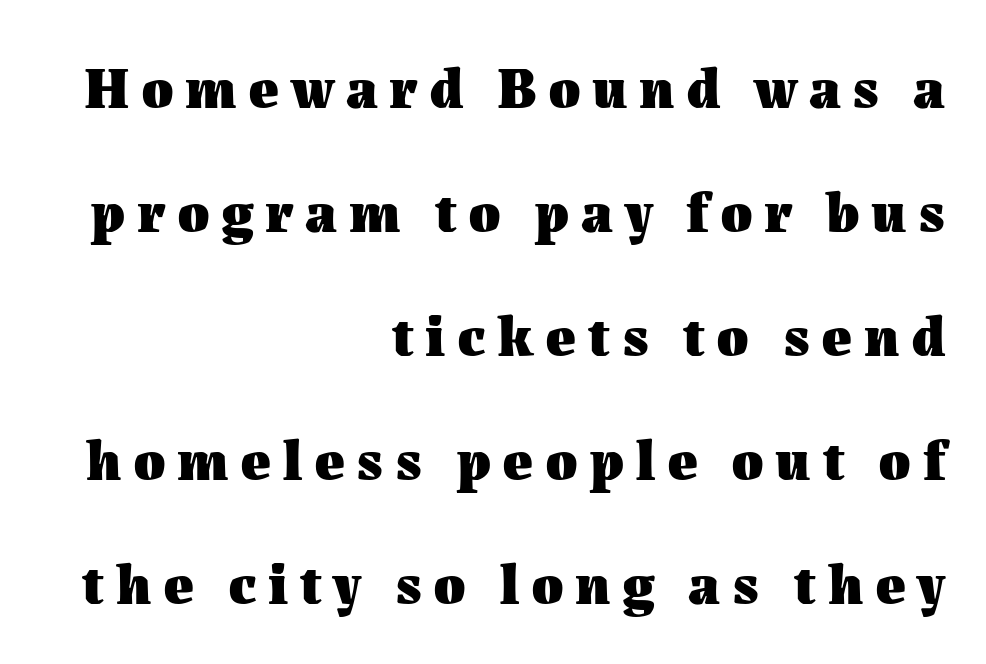
{"italic": "no", "bold": "yes", "weight": "heavy", "width": "normal", "stroke_contrast": "medium", "x_height": "medium", "monospaced": "no", "underline": "no", "align": "right", "line_spacing": "loose", "line_spacing_ratio": 2.14, "letter_spacing": "wide", "letter_spacing_em": 0.2, "glyph_px": 58}
